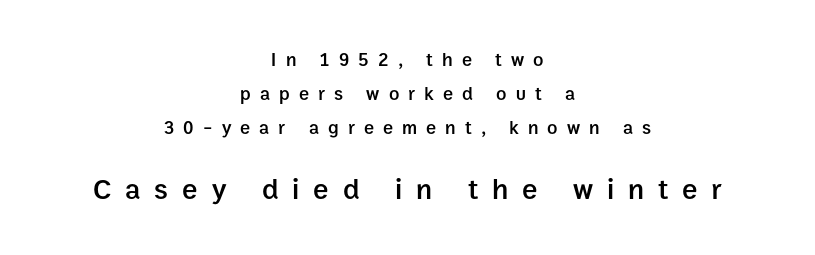
The image shows 29 px semibold sans-serif type, upright; set centered, line spacing 1.78x, unusually wide letter spacing (+0.48 em), not underlined; the second (bottom) block is 1.53x larger; low stroke contrast and a medium x-height.
